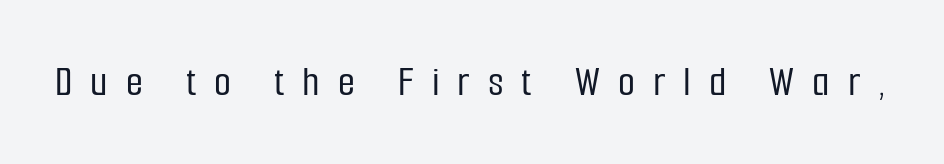
Q: Is the text italic (slanted)? A: No, it is upright.
Q: Is the typeface a serif or a sans-serif typeface? A: Sans-serif.
Q: Is the text underlined? A: No.
Q: Is the spacing between letters normal or unusually wide? A: Unusually wide.
Q: Width (condensed, normal, or wide)? A: Condensed.
Q: Stroke contrast? A: Low.
Q: x-height? A: Medium.
Q: Monospaced? A: No.
